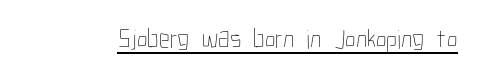
Q: Is the text bold? A: No.
Q: Is the text italic (slanted)? A: No, it is upright.
Q: Is the text underlined? A: Yes.
Q: Is the spacing between letters normal or unusually wide? A: Normal.
